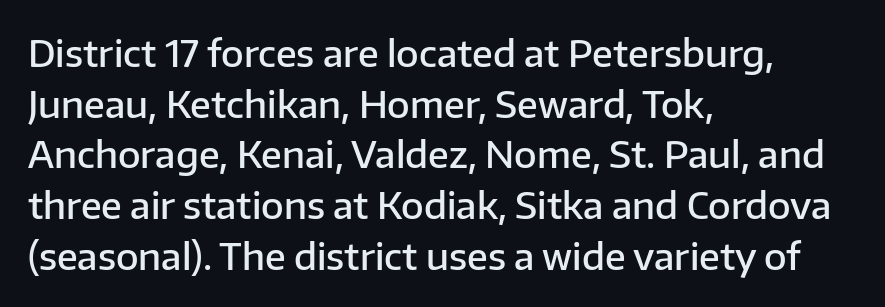
{"serif": "no", "italic": "no", "bold": "semi", "weight": "semibold", "width": "normal", "stroke_contrast": "low", "x_height": "medium", "monospaced": "no", "underline": "no", "align": "left", "line_spacing": "normal", "line_spacing_ratio": 1.37, "letter_spacing": "normal", "letter_spacing_em": 0.0, "glyph_px": 37}
